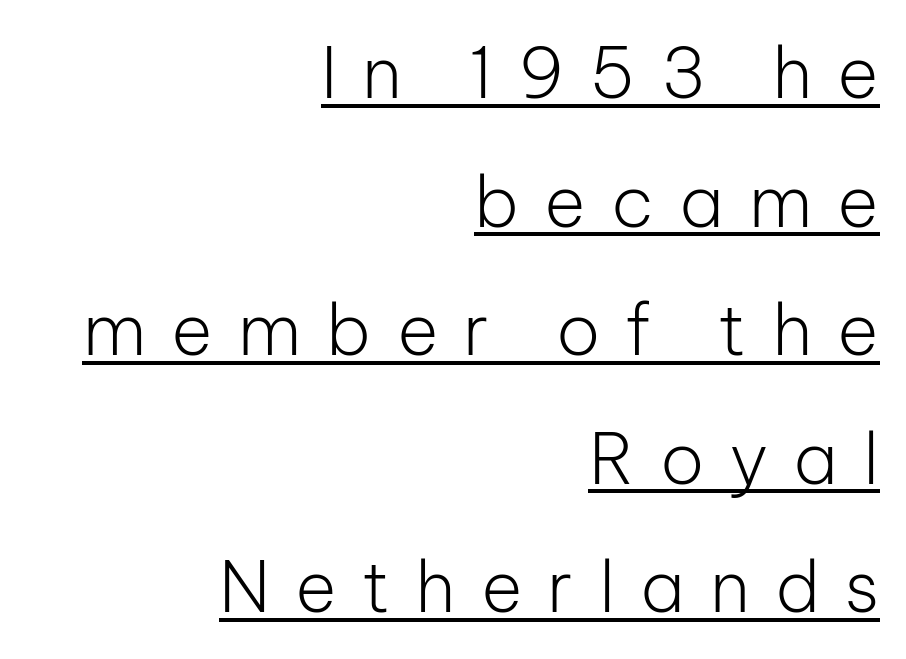
{"serif": "no", "italic": "no", "bold": "no", "weight": "light", "width": "normal", "stroke_contrast": "low", "x_height": "medium", "monospaced": "no", "underline": "yes", "align": "right", "line_spacing_ratio": 1.81, "letter_spacing": "wide", "letter_spacing_em": 0.35, "glyph_px": 71}
